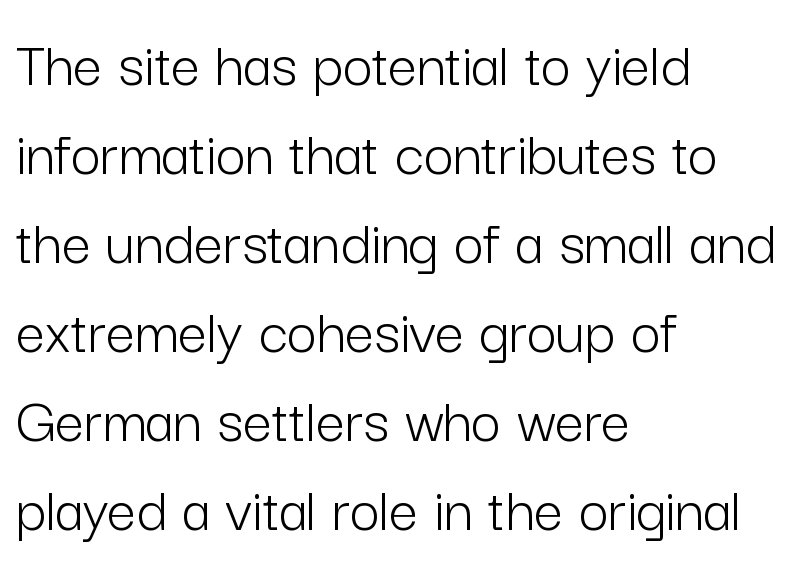
The gap between lines stays unmarked. Students, note that the glyphs here touch the page at normal intervals. Layout note: lines flush left. Are there feet on the stems? There aren't — it's a sans. Honestly, the row spacing looks completely unremarkable.
